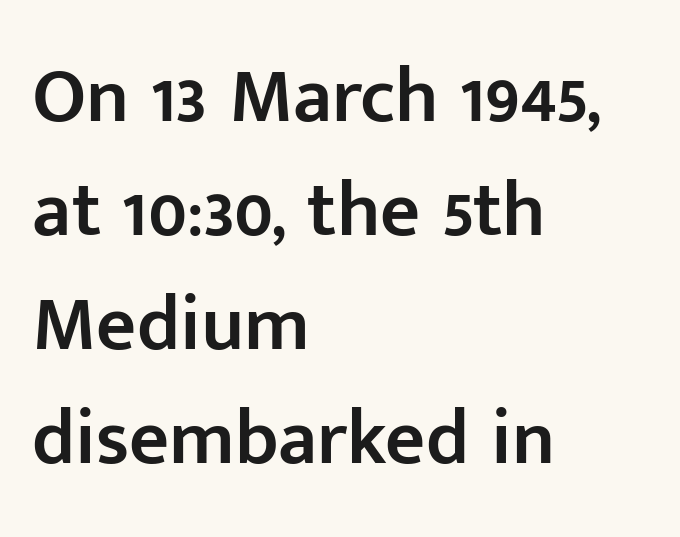
{"serif": "no", "italic": "no", "bold": "semi", "weight": "semibold", "width": "normal", "stroke_contrast": "low", "x_height": "medium", "monospaced": "no", "underline": "no", "align": "left", "line_spacing": "normal", "line_spacing_ratio": 1.46, "letter_spacing": "normal", "letter_spacing_em": 0.0, "glyph_px": 78}
